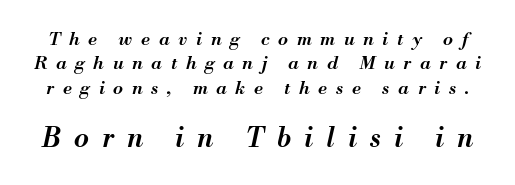
Top chunk: small. Bottom chunk: large. The letters are slanted; this is an italic face. Caption: expanded tracking, letters set apart. Clear beneath every line of the passage. Is there much room between lines? A standard amount, neither cramped nor airy. As a designer I'd log this as weight 600, semibold.
